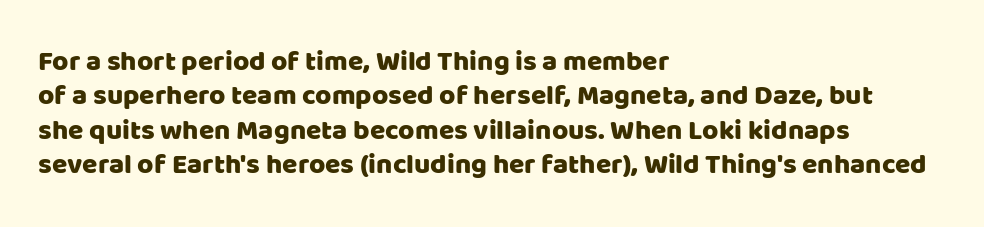
{"serif": "no", "italic": "no", "width": "normal", "stroke_contrast": "low", "x_height": "large", "monospaced": "no", "underline": "no", "align": "left", "line_spacing_ratio": 1.23, "letter_spacing": "normal", "letter_spacing_em": 0.0, "glyph_px": 28}
